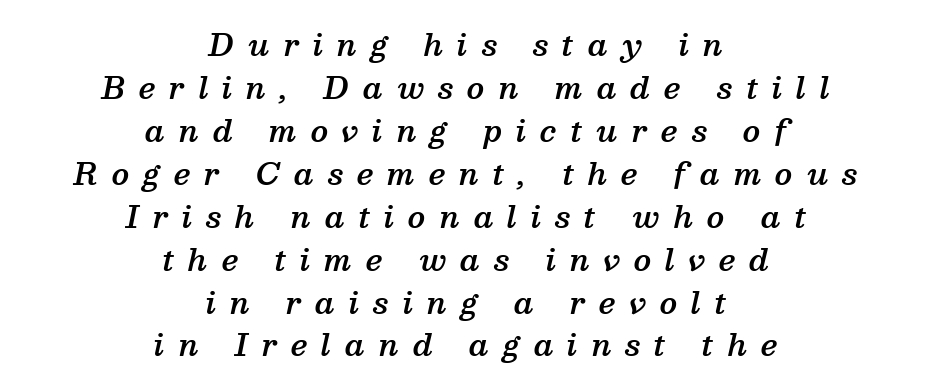
Q: Is the text bold? A: Semi-bold.
Q: Is the text italic (slanted)? A: Yes, it leans right by about 13 degrees.
Q: Is the typeface a serif or a sans-serif typeface? A: Serif.
Q: Is the text underlined? A: No.
Q: How is the paragraph aligned? A: Centered.
Q: Is the spacing between letters normal or unusually wide? A: Unusually wide.
Q: Is the spacing between lines tight, normal or loose? A: Normal.
Q: Width (condensed, normal, or wide)? A: Normal.
Q: Stroke contrast? A: Medium.
Q: x-height? A: Medium.
Q: Monospaced? A: No.
